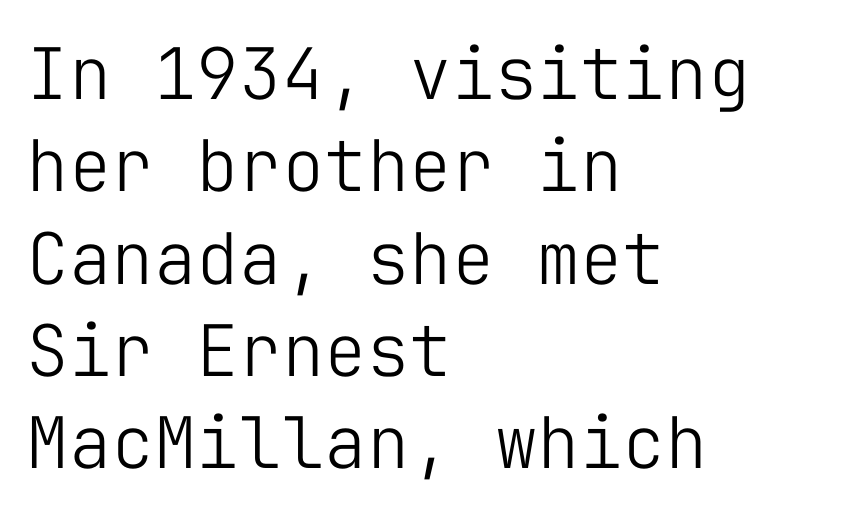
The image shows 71 px light sans-serif type, upright, monospaced; set left-aligned, normal line spacing (1.3x), normal letter spacing, not underlined; low stroke contrast and a medium x-height.
